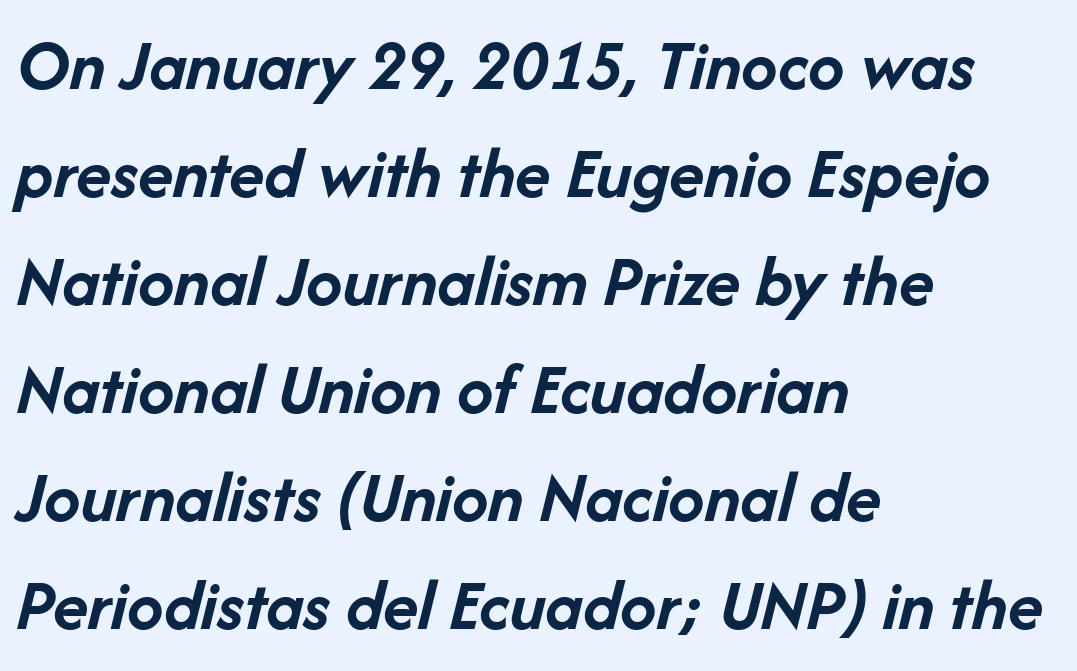
The characters look thick and weighty, a clear bold. The paragraph has a hard left edge and a soft right edge. Each row of text sits above clean, open space. Character widths vary here, with narrow letters taking less room than wide ones. The leading is moderate, giving the passage an even texture.
